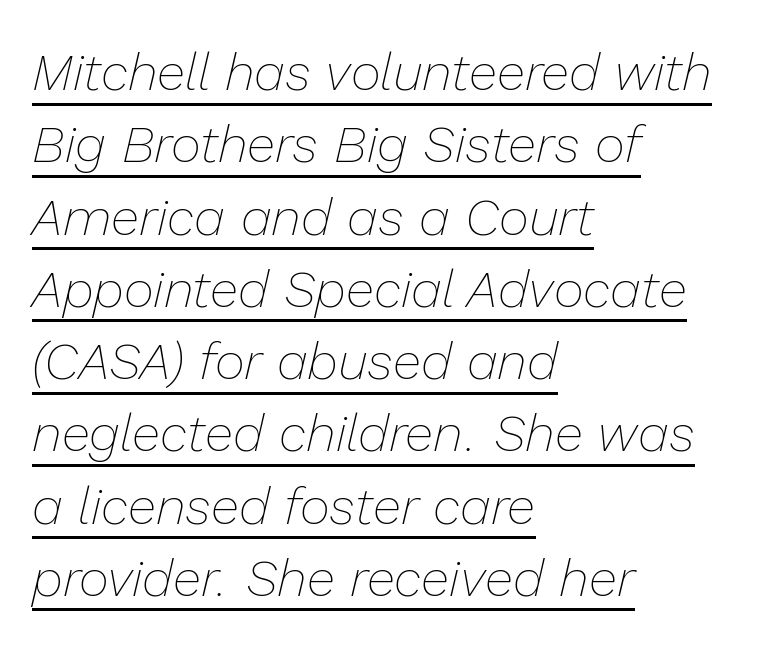
Q: Is the text bold? A: No.
Q: Is the text italic (slanted)? A: Yes, it leans right by about 13 degrees.
Q: Is the text underlined? A: Yes.
Q: How is the paragraph aligned? A: Left-aligned.
Q: Is the spacing between letters normal or unusually wide? A: Normal.
Q: Is the spacing between lines tight, normal or loose? A: Normal.
Q: Width (condensed, normal, or wide)? A: Normal.
Q: Stroke contrast? A: Low.
Q: x-height? A: Medium.
Q: Monospaced? A: No.
